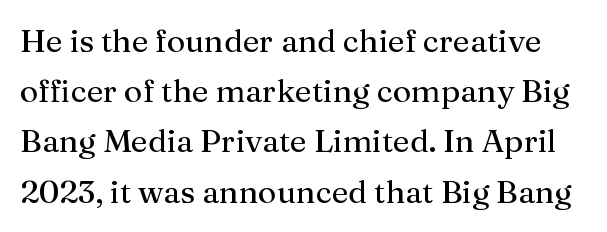
{"serif": "yes", "italic": "no", "bold": "no", "weight": "regular", "width": "normal", "stroke_contrast": "medium", "x_height": "medium", "monospaced": "no", "underline": "no", "line_spacing": "normal", "line_spacing_ratio": 1.57, "letter_spacing": "normal", "letter_spacing_em": 0.0, "glyph_px": 32}
